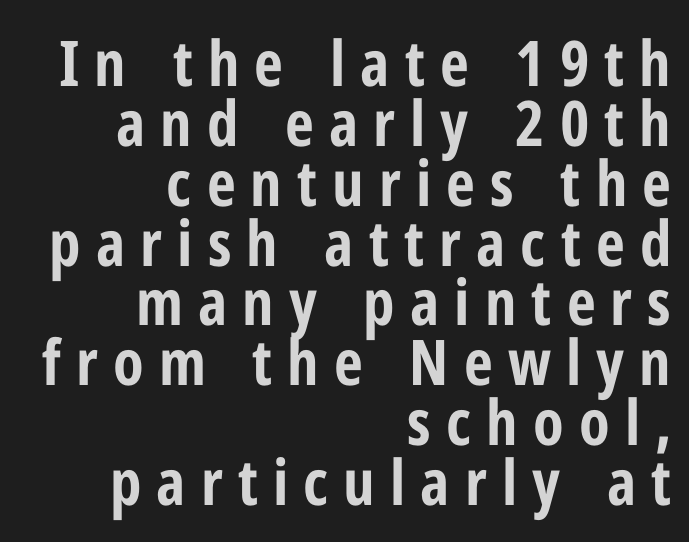
The image shows 63 px bold, condensed sans-serif type, upright; set right-aligned, tight line spacing (0.95x), unusually wide letter spacing (+0.24 em), not underlined; low stroke contrast and a medium x-height.
